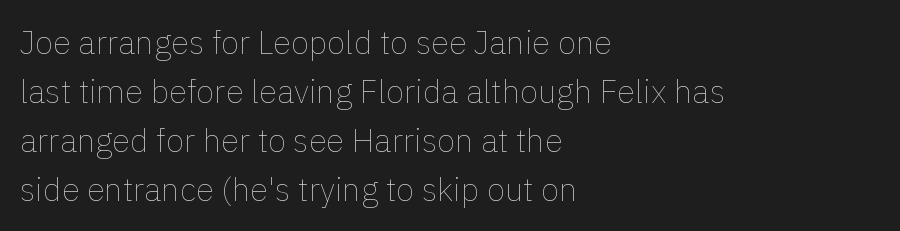
{"italic": "no", "bold": "no", "weight": "thin", "width": "normal", "x_height": "medium", "monospaced": "no", "underline": "no", "align": "left", "line_spacing": "normal", "line_spacing_ratio": 1.48, "letter_spacing": "normal", "letter_spacing_em": 0.0, "glyph_px": 33}
